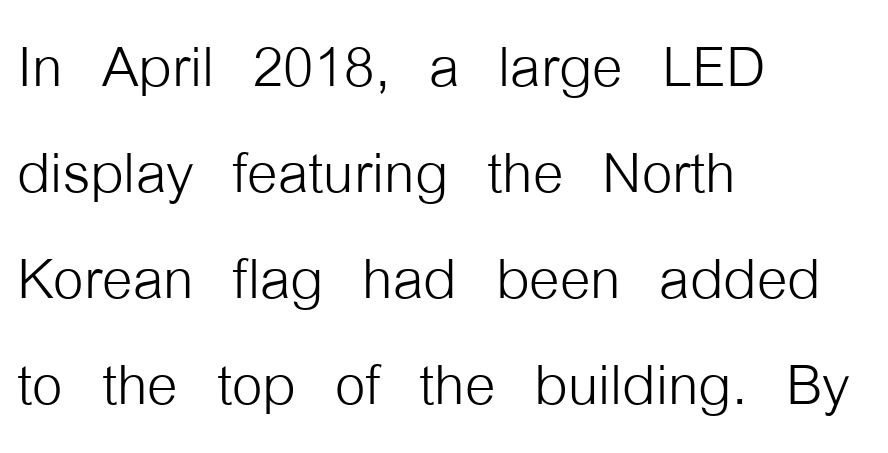
The image shows 78 px light, condensed sans-serif type, upright; set left-aligned, normal line spacing (1.36x), normal letter spacing, not underlined; low stroke contrast and a medium x-height.
